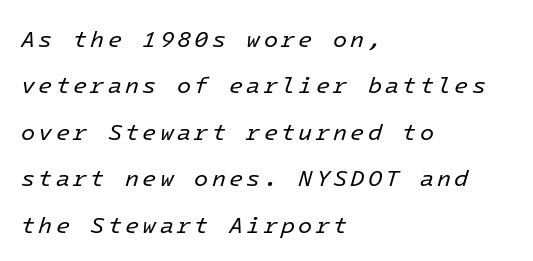
Q: Is the text bold? A: No.
Q: Is the text italic (slanted)? A: Yes, it leans right by about 16 degrees.
Q: Is the text underlined? A: No.
Q: How is the paragraph aligned? A: Left-aligned.
Q: Is the spacing between lines tight, normal or loose? A: Loose.
